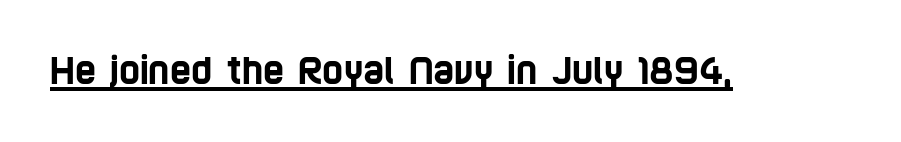
Q: Is the typeface a serif or a sans-serif typeface? A: Sans-serif.
Q: Is the text underlined? A: Yes.
Q: Is the spacing between letters normal or unusually wide? A: Normal.
Q: Width (condensed, normal, or wide)? A: Condensed.
Q: Stroke contrast? A: Low.
Q: x-height? A: Large.
Q: Monospaced? A: No.
